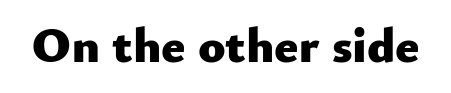
{"serif": "no", "italic": "no", "bold": "yes", "weight": "heavy", "width": "normal", "stroke_contrast": "low", "x_height": "small", "monospaced": "no", "underline": "no", "letter_spacing": "normal", "letter_spacing_em": 0.0, "glyph_px": 50}
